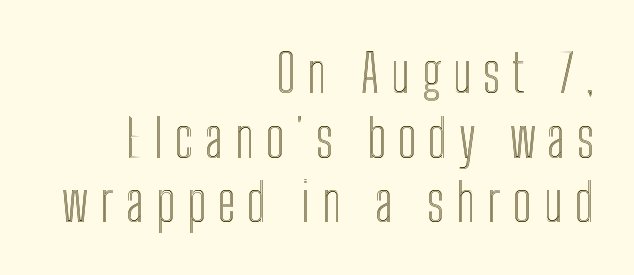
{"italic": "no", "width": "condensed", "x_height": "medium", "monospaced": "no", "underline": "no", "align": "right", "line_spacing_ratio": 1.22, "letter_spacing": "wide", "letter_spacing_em": 0.22, "glyph_px": 53}
